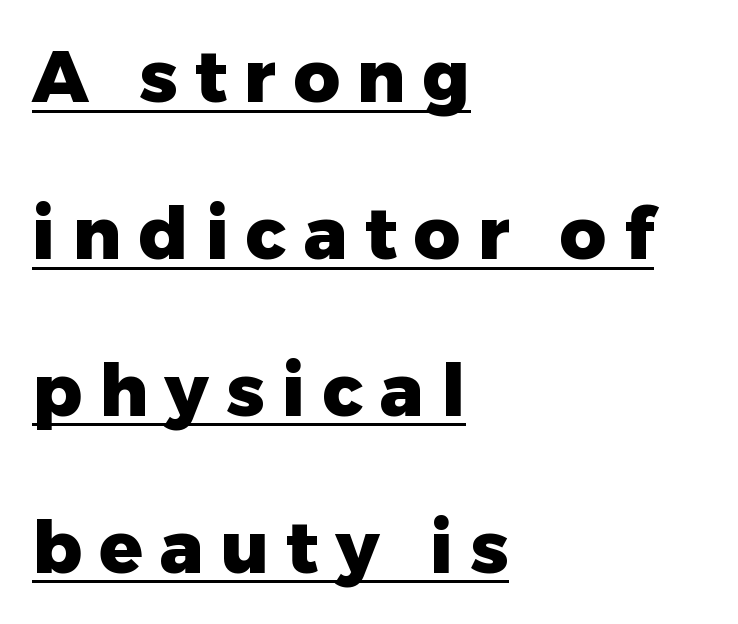
The image shows 72 px heavy sans-serif type, upright; set left-aligned, loose line spacing (2.18x), unusually wide letter spacing (+0.24 em), underlined; low stroke contrast and a medium x-height.
